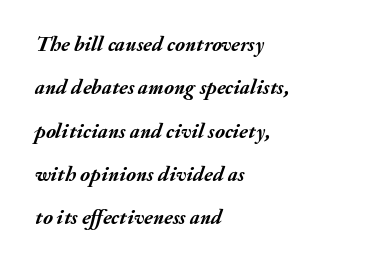
You'd pick this weight for a headline — it's a proper bold. The text carries the slant typical of an italic or oblique font. The strip under each line holds only bare page. Short and long lines alike share a common starting point at left. The type is set solid horizontally, with unmodified tracking. How would I describe the line gaps? Wide and relaxed.
